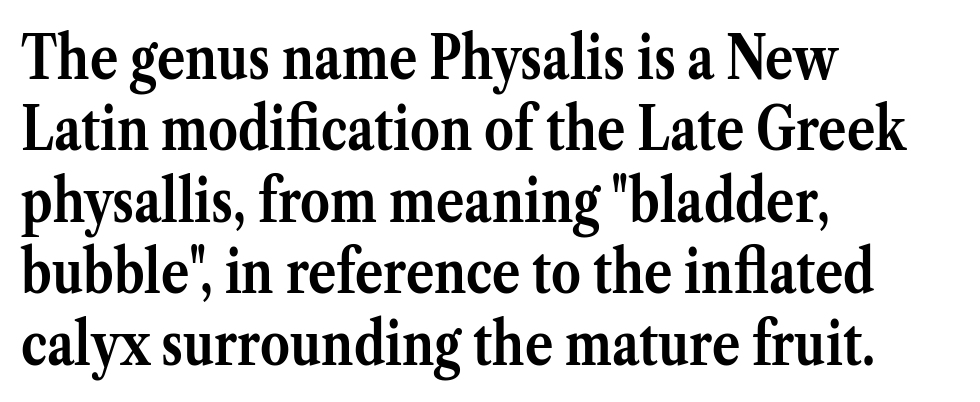
{"serif": "yes", "italic": "no", "bold": "yes", "weight": "semibold", "width": "normal", "stroke_contrast": "medium", "x_height": "medium", "monospaced": "no", "underline": "no", "align": "left", "line_spacing_ratio": 1.21, "letter_spacing": "normal", "letter_spacing_em": 0.0, "glyph_px": 59}
